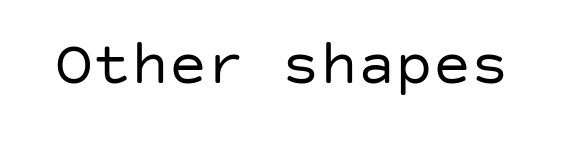
The image shows 63 px regular-weight sans-serif type, upright; set normal letter spacing, not underlined; low stroke contrast and a large x-height.
